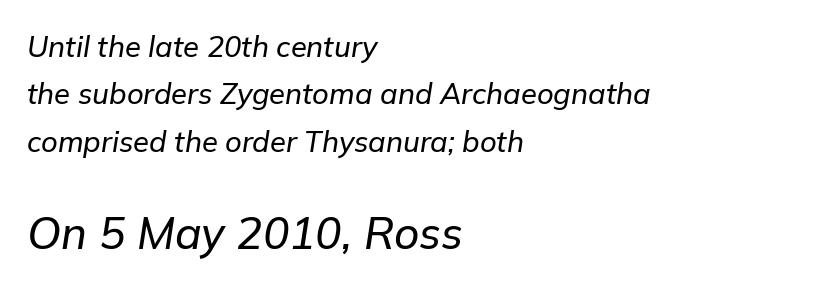
{"italic": "yes", "lean": "right", "slant_degrees": 9, "width": "normal", "stroke_contrast": "low", "x_height": "medium", "monospaced": "no", "underline": "no", "align": "left", "line_spacing": "normal", "line_spacing_ratio": 1.63, "letter_spacing": "normal", "letter_spacing_em": 0.0, "larger_block": "second", "size_ratio": 1.52, "glyph_px": 44}
